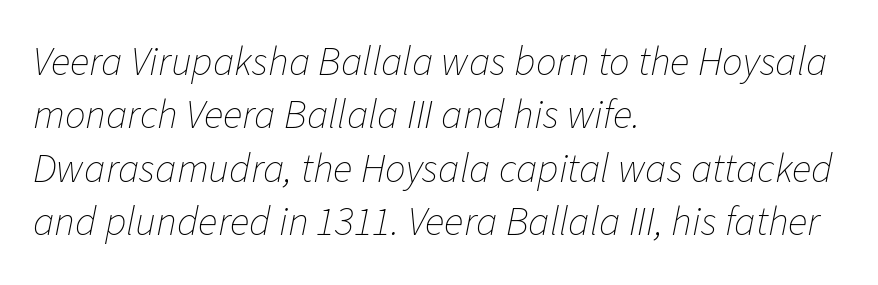
Q: Is the text bold? A: No.
Q: Is the text italic (slanted)? A: Yes, it leans right by about 11 degrees.
Q: Is the text underlined? A: No.
Q: How is the paragraph aligned? A: Left-aligned.
Q: Is the spacing between letters normal or unusually wide? A: Normal.
Q: Is the spacing between lines tight, normal or loose? A: Normal.
Q: Width (condensed, normal, or wide)? A: Normal.
Q: Stroke contrast? A: Low.
Q: x-height? A: Medium.
Q: Monospaced? A: No.
